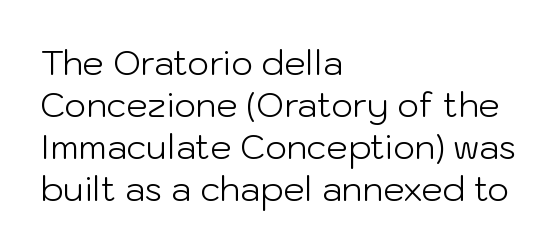
{"serif": "no", "italic": "no", "bold": "no", "weight": "light", "width": "normal", "stroke_contrast": "low", "x_height": "medium", "monospaced": "no", "underline": "no", "align": "left", "line_spacing_ratio": 1.24, "letter_spacing": "normal", "letter_spacing_em": 0.0, "glyph_px": 34}
